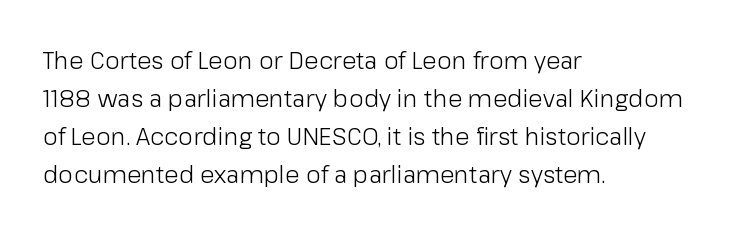
Is there much room between lines? A standard amount, neither cramped nor airy. A roman cut, with each character standing at attention. How are the letters spaced? Ordinarily, with no added tracking. This rendering features lettering with no underline. The paragraph shown leans on its left margin. The weight tops out at a normal text grade.
